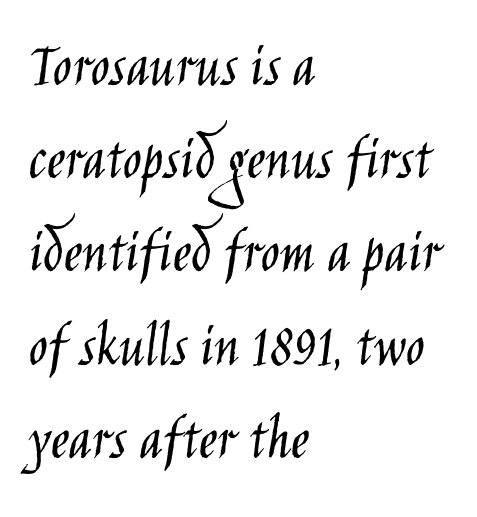
{"serif": "no", "bold": "no", "weight": "light", "width": "condensed", "stroke_contrast": "low", "x_height": "large", "monospaced": "no", "underline": "no", "align": "left", "line_spacing": "normal", "line_spacing_ratio": 1.48, "letter_spacing": "normal", "letter_spacing_em": 0.0, "glyph_px": 63}
